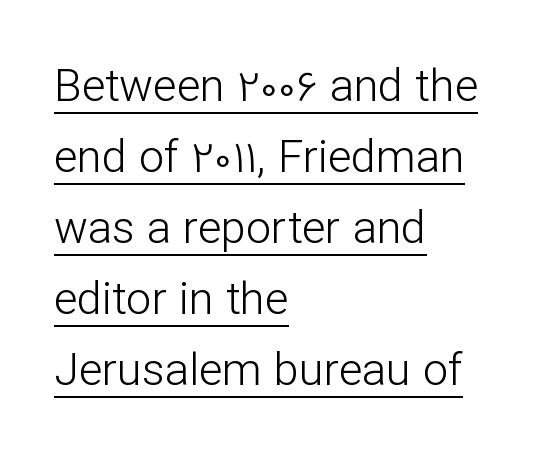
{"serif": "no", "italic": "no", "bold": "no", "weight": "light", "width": "normal", "stroke_contrast": "low", "x_height": "medium", "monospaced": "no", "underline": "yes", "align": "left", "line_spacing": "normal", "line_spacing_ratio": 1.58, "letter_spacing": "normal", "letter_spacing_em": 0.0, "glyph_px": 45}
